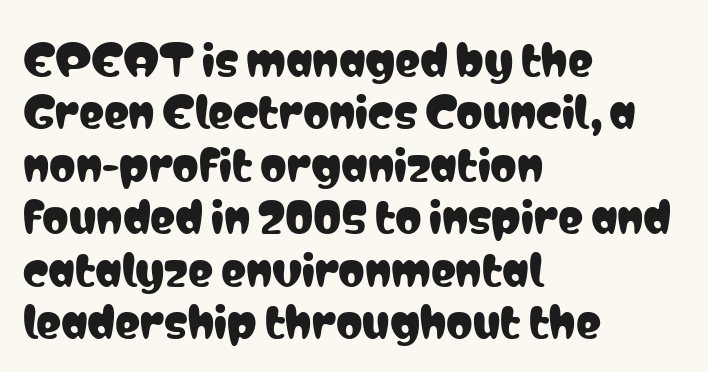
The image shows 42 px condensed sans-serif type, upright; set left-aligned, normal line spacing (1.25x), normal letter spacing, not underlined; low stroke contrast and a medium x-height.
